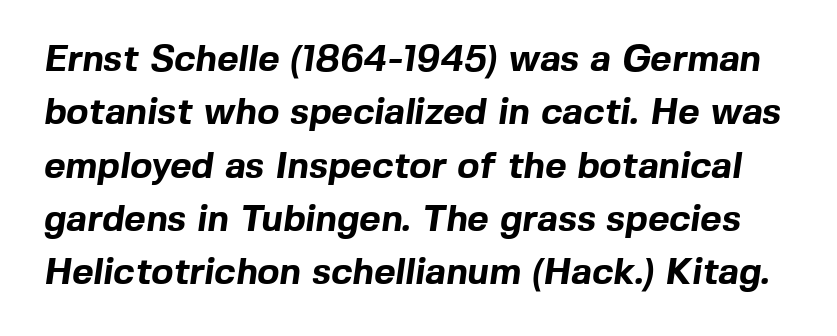
Regular leading. No word sits above an underline. Do the characters align in a grid? No, the font is proportional. Caption: bold face, heavy strokes.
